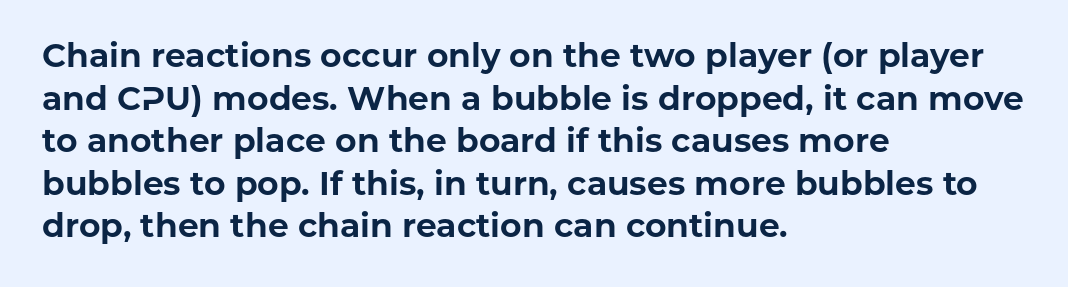
The image shows 33 px bold sans-serif type, upright; set left-aligned, normal line spacing (1.29x), normal letter spacing, not underlined; low stroke contrast and a medium x-height.
